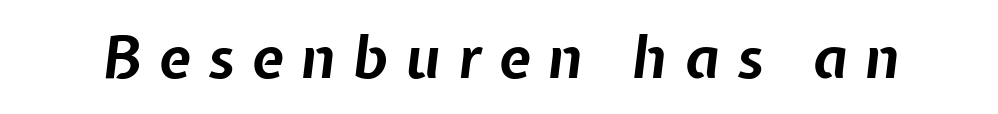
The passage shown has open, widely tracked lettering throughout. On the weight axis this lands at bold, roughly 700. This rendering features lettering with no underline. The font's italic variant was chosen for this text. The rendering uses natural spacing where letterforms have individual widths.
